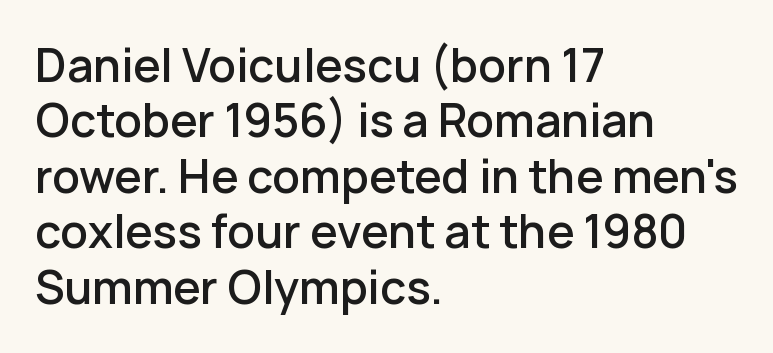
Q: Is the text bold? A: Semi-bold.
Q: Is the text italic (slanted)? A: No, it is upright.
Q: Is the typeface a serif or a sans-serif typeface? A: Sans-serif.
Q: Is the text underlined? A: No.
Q: How is the paragraph aligned? A: Left-aligned.
Q: Is the spacing between letters normal or unusually wide? A: Normal.
Q: Is the spacing between lines tight, normal or loose? A: Normal.
Q: Width (condensed, normal, or wide)? A: Normal.
Q: Stroke contrast? A: Low.
Q: x-height? A: Medium.
Q: Monospaced? A: No.
